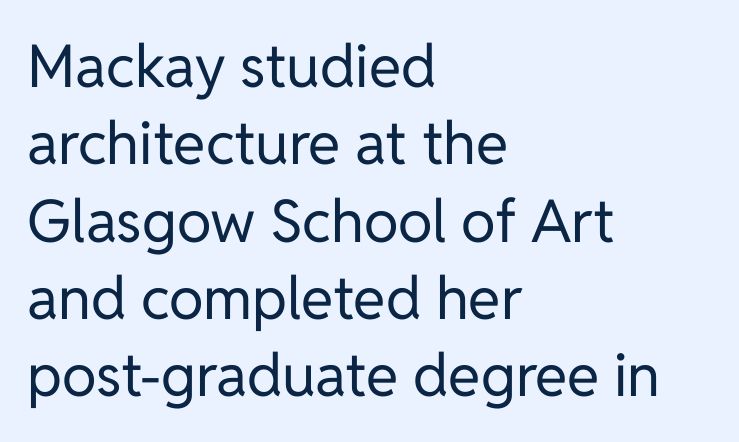
The face used here is proportionally spaced, like ordinary book or web type. Counters stay open thanks to moderate or lighter strokes. The horizontal fit of the characters is conventional and even. Examine the stroke ends and you'll find no serifs.
